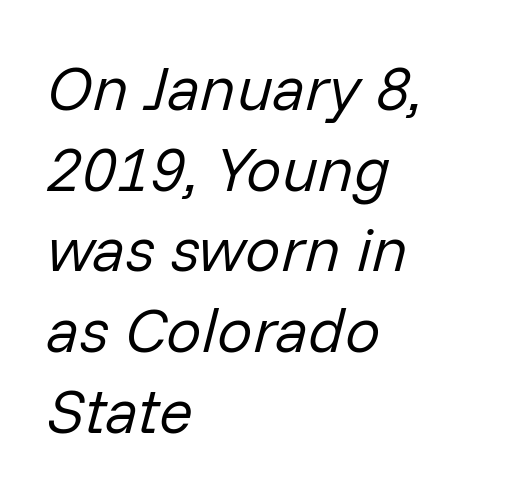
{"italic": "yes", "lean": "right", "slant_degrees": 14, "bold": "no", "weight": "regular", "width": "normal", "stroke_contrast": "low", "x_height": "medium", "monospaced": "no", "underline": "no", "align": "left", "line_spacing": "normal", "line_spacing_ratio": 1.28, "letter_spacing": "normal", "letter_spacing_em": 0.0, "glyph_px": 63}
